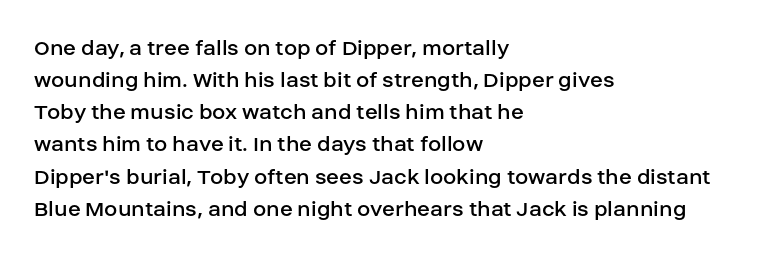
{"italic": "no", "bold": "no", "underline": "no", "align": "left", "line_spacing": "normal", "line_spacing_ratio": 1.34, "letter_spacing": "normal", "letter_spacing_em": 0.0, "glyph_px": 24}
